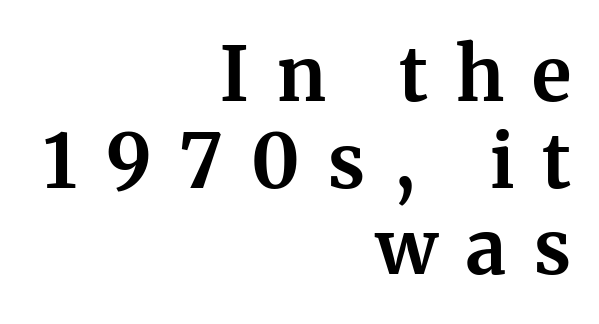
Q: Is the text bold? A: Yes.
Q: Is the text italic (slanted)? A: No, it is upright.
Q: Is the typeface a serif or a sans-serif typeface? A: Serif.
Q: Is the text underlined? A: No.
Q: How is the paragraph aligned? A: Right-aligned.
Q: Is the spacing between letters normal or unusually wide? A: Unusually wide.
Q: Width (condensed, normal, or wide)? A: Normal.
Q: Stroke contrast? A: Medium.
Q: x-height? A: Medium.
Q: Monospaced? A: No.
